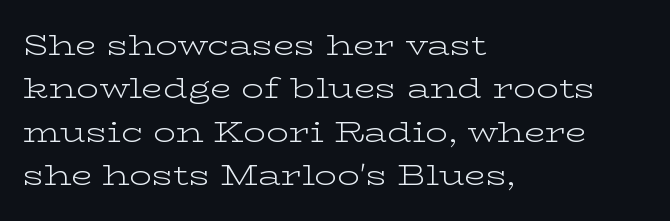
The image shows 28 px light, wide serif type, upright; set left-aligned, normal line spacing (1.55x), normal letter spacing, not underlined; low stroke contrast and a medium x-height.
